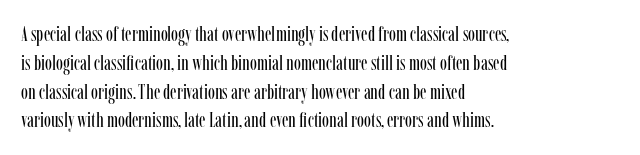
Each new line begins a customary step beneath the previous one. Stems here are at most as thick as an everyday book face. Words appear dense and cohesive because spacing is normal. Descenders hang freely into open space. The axis of the letterforms is exactly vertical.
